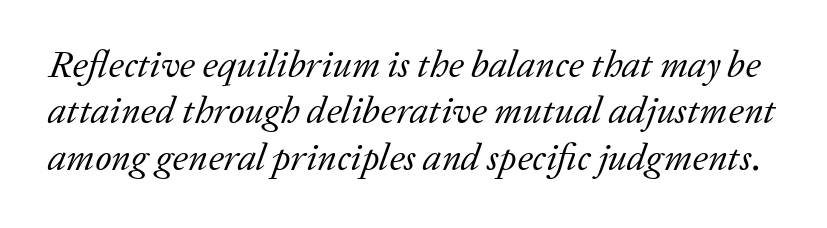
{"serif": "yes", "italic": "yes", "lean": "right", "slant_degrees": 20, "bold": "no", "weight": "regular", "width": "normal", "stroke_contrast": "low", "x_height": "medium", "monospaced": "no", "underline": "no", "line_spacing_ratio": 1.22, "letter_spacing": "normal", "letter_spacing_em": 0.0, "glyph_px": 38}
